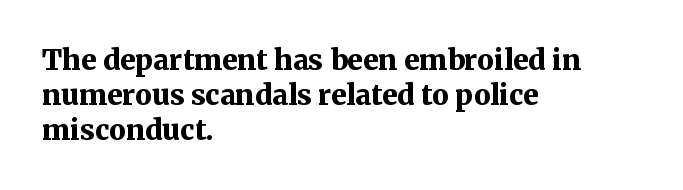
The letters stand straight up with perfectly vertical stems. The strokes are fattened all the way to bold. Has an underline been added? It has not. In terms of letterspacing, this is plain default setting. The passage shown is typed in a proportional face where columns would drift.
